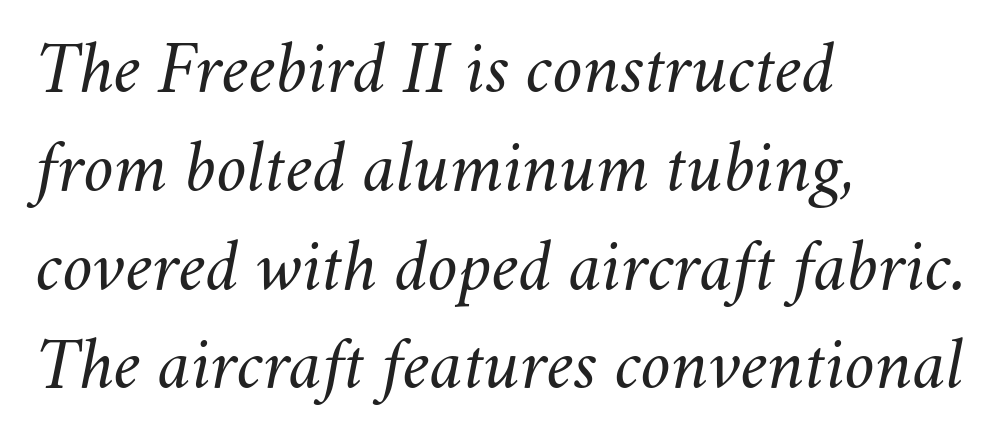
Q: Is the text bold? A: No.
Q: Is the text italic (slanted)? A: Yes, it leans right by about 11 degrees.
Q: Is the text underlined? A: No.
Q: How is the paragraph aligned? A: Left-aligned.
Q: Is the spacing between letters normal or unusually wide? A: Normal.
Q: Is the spacing between lines tight, normal or loose? A: Normal.
Q: Width (condensed, normal, or wide)? A: Normal.
Q: Stroke contrast? A: Medium.
Q: x-height? A: Small.
Q: Monospaced? A: No.
